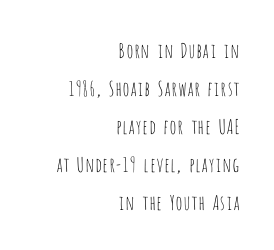
{"italic": "no", "bold": "no", "underline": "no", "align": "right", "line_spacing": "loose", "line_spacing_ratio": 1.9, "letter_spacing": "normal", "letter_spacing_em": 0.0, "glyph_px": 20}
